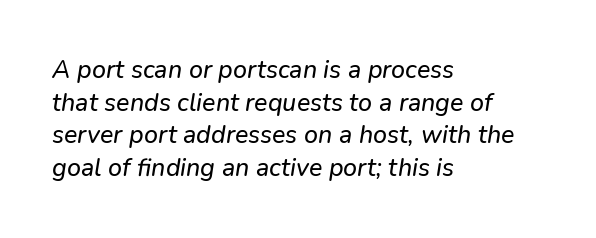
The image shows 25 px text type, italic (leaning right); set left-aligned, normal line spacing (1.31x), normal letter spacing, not underlined.
